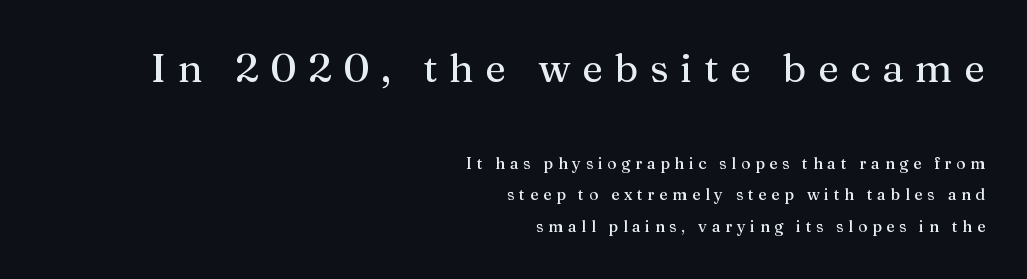
The face used here is rendered with a markedly widened letterfit. This is serif lettering, the kind often seen in printed books. Interline gaps are noticeably wide in this sample. The axis of the letterforms is exactly vertical. Spacing verdict: proportional, widths tailored to each character.
